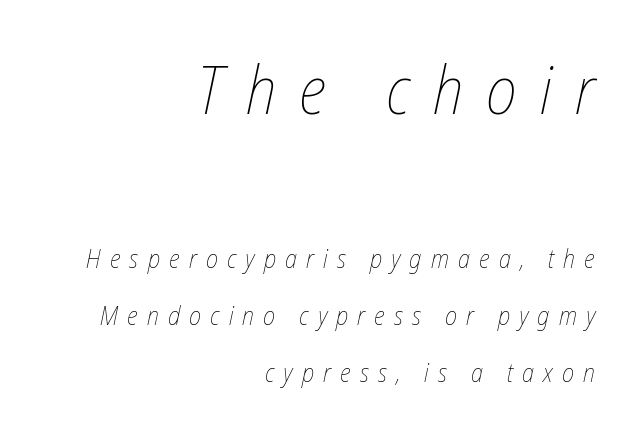
Q: Is the text bold? A: No.
Q: Is the text italic (slanted)? A: Yes, it leans right by about 12 degrees.
Q: Is the text underlined? A: No.
Q: How is the paragraph aligned? A: Right-aligned.
Q: Is the spacing between letters normal or unusually wide? A: Unusually wide.
Q: Is the spacing between lines tight, normal or loose? A: Loose.
Q: Which block of text is set in a larger size, the first (top) or the second (bottom)? A: The first (top) one.
Q: Width (condensed, normal, or wide)? A: Condensed.
Q: Stroke contrast? A: Low.
Q: x-height? A: Medium.
Q: Monospaced? A: No.
